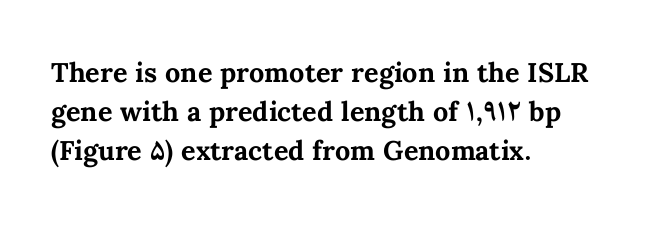
Q: Is the text bold? A: Yes.
Q: Is the text italic (slanted)? A: No, it is upright.
Q: Is the text underlined? A: No.
Q: How is the paragraph aligned? A: Left-aligned.
Q: Is the spacing between letters normal or unusually wide? A: Normal.
Q: Is the spacing between lines tight, normal or loose? A: Normal.
